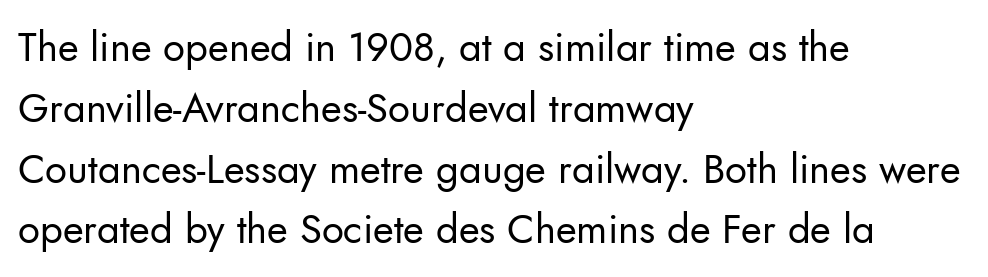
{"serif": "no", "italic": "no", "bold": "no", "weight": "regular", "width": "normal", "stroke_contrast": "low", "x_height": "small", "monospaced": "no", "underline": "no", "align": "left", "line_spacing": "normal", "line_spacing_ratio": 1.52, "letter_spacing": "normal", "letter_spacing_em": 0.0, "glyph_px": 40}
